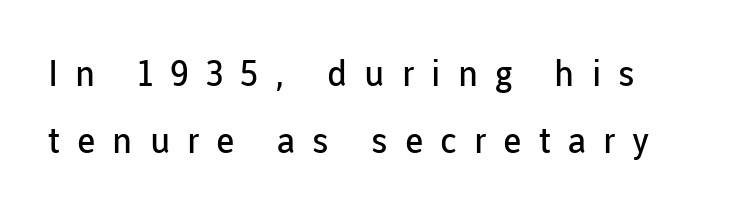
The rendering uses natural spacing where letterforms have individual widths. The face used here is rendered with a markedly widened letterfit. Is there any slant? The stems are plumb. Is the stroke heavy? The answer is a plain regular-or-lighter. The font family rendered here belongs to the sans-serif group. A clean baseline with only descenders dipping below it.
